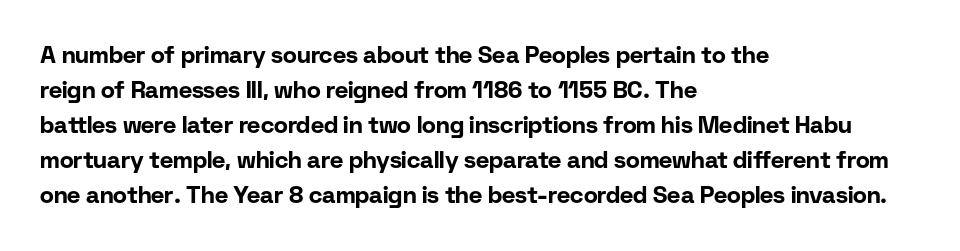
The image shows 23 px bold type, upright; set left-aligned, normal line spacing (1.52x), normal letter spacing, not underlined.
